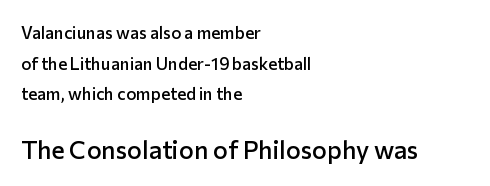
{"italic": "no", "bold": "semi", "underline": "no", "align": "left", "line_spacing_ratio": 1.8, "letter_spacing": "normal", "letter_spacing_em": 0.0, "larger_block": "second", "size_ratio": 1.47, "glyph_px": 25}
